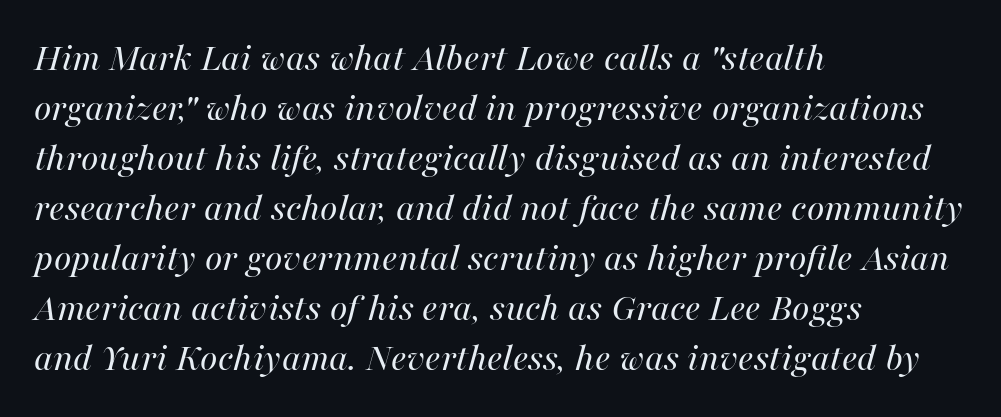
Q: Is the text bold? A: No.
Q: Is the text italic (slanted)? A: Yes, it leans right by about 16 degrees.
Q: Is the text underlined? A: No.
Q: How is the paragraph aligned? A: Left-aligned.
Q: Is the spacing between letters normal or unusually wide? A: Normal.
Q: Is the spacing between lines tight, normal or loose? A: Normal.
Q: Width (condensed, normal, or wide)? A: Normal.
Q: Stroke contrast? A: High.
Q: x-height? A: Medium.
Q: Monospaced? A: No.
